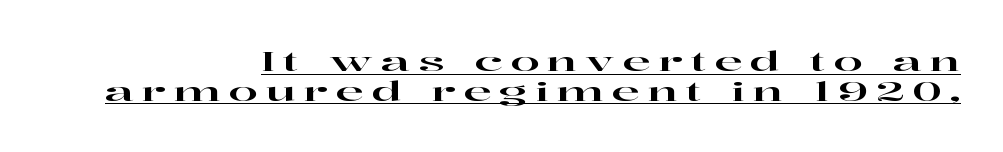
Honestly, the underline is the first thing you notice here. Posture: straight, roman, zero tilt. Leading: reduced. What stands out about the letter spacing? Its width — letters are far apart. Every row of glyphs terminates at an identical x-position on the right.
